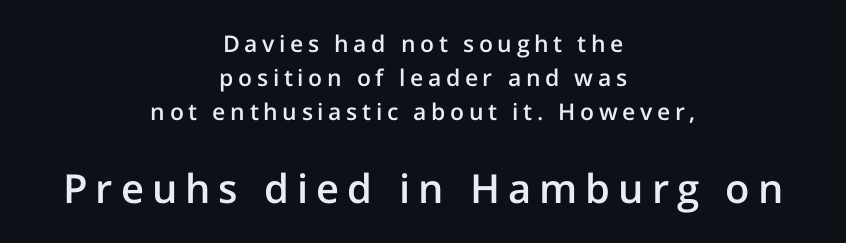
The image shows 40 px semibold sans-serif type, upright; set centered, normal line spacing (1.47x), unusually wide letter spacing (+0.2 em), not underlined; the second (bottom) block is 1.74x larger; low stroke contrast and a medium x-height.
